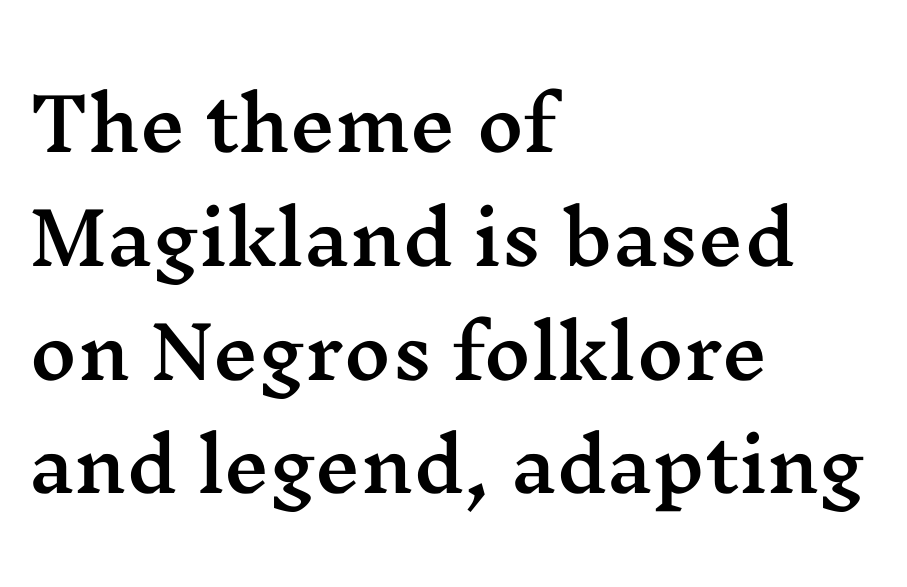
{"serif": "yes", "italic": "no", "width": "wide", "stroke_contrast": "medium", "x_height": "medium", "monospaced": "no", "underline": "no", "align": "left", "line_spacing": "normal", "line_spacing_ratio": 1.58, "letter_spacing": "normal", "letter_spacing_em": 0.0, "glyph_px": 72}
